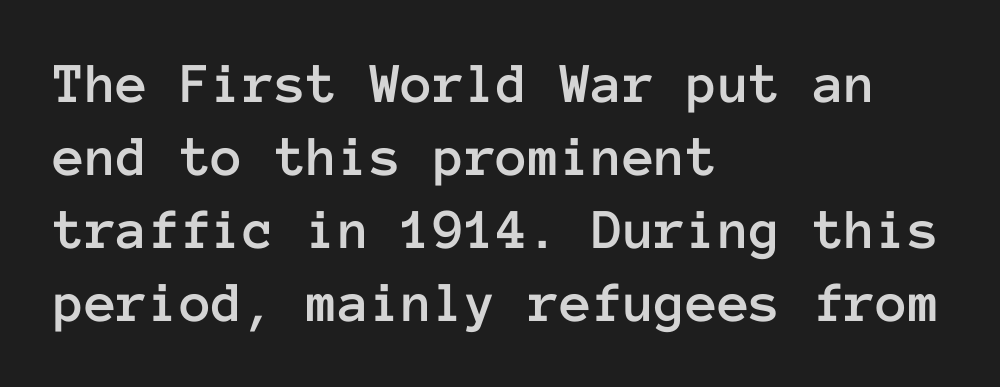
The image shows 58 px text type, upright, monospaced; set left-aligned, normal line spacing (1.26x), normal letter spacing, not underlined; low stroke contrast and a medium x-height.
